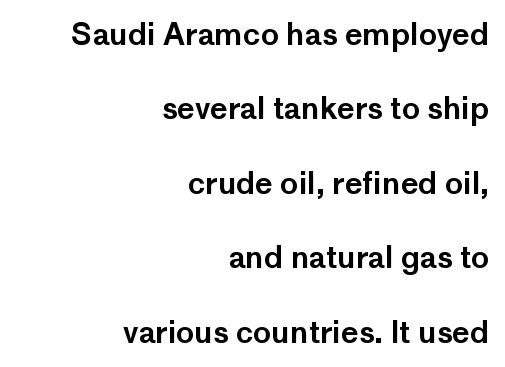
The image shows 30 px sans-serif type, upright; set right-aligned, loose line spacing (2.48x), normal letter spacing, not underlined; low stroke contrast and a medium x-height.
